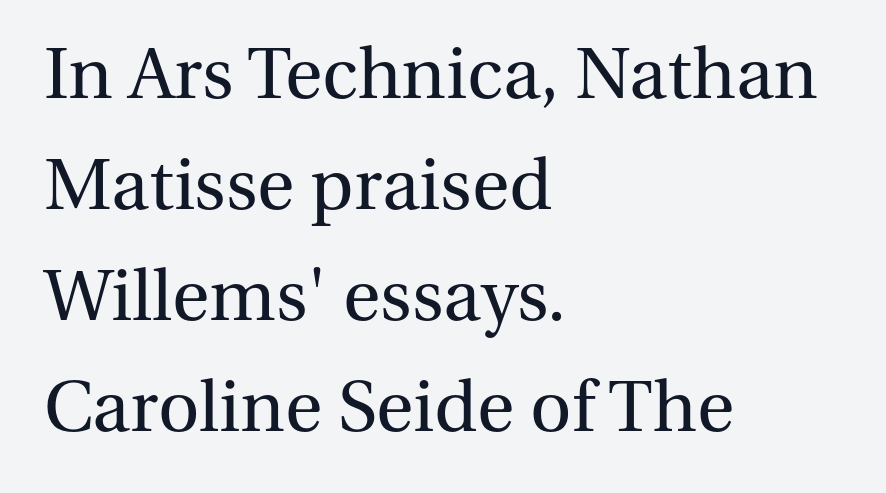
Q: Is the text bold? A: No.
Q: Is the text italic (slanted)? A: No, it is upright.
Q: Is the typeface a serif or a sans-serif typeface? A: Serif.
Q: Is the text underlined? A: No.
Q: How is the paragraph aligned? A: Left-aligned.
Q: Is the spacing between letters normal or unusually wide? A: Normal.
Q: Is the spacing between lines tight, normal or loose? A: Normal.
Q: Width (condensed, normal, or wide)? A: Normal.
Q: Stroke contrast? A: Medium.
Q: x-height? A: Medium.
Q: Monospaced? A: No.
